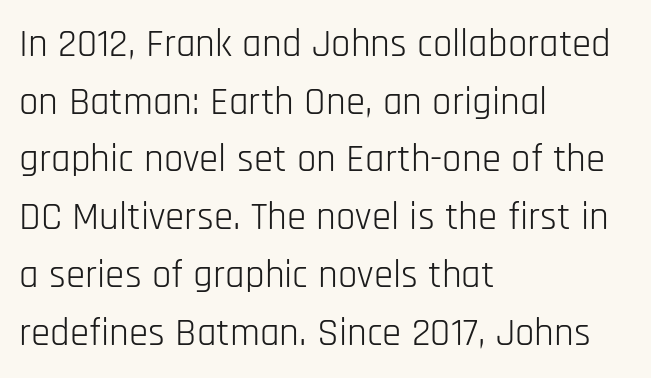
Q: Is the text bold? A: No.
Q: Is the text italic (slanted)? A: No, it is upright.
Q: Is the typeface a serif or a sans-serif typeface? A: Sans-serif.
Q: Is the text underlined? A: No.
Q: How is the paragraph aligned? A: Left-aligned.
Q: Is the spacing between letters normal or unusually wide? A: Normal.
Q: Is the spacing between lines tight, normal or loose? A: Normal.
Q: Width (condensed, normal, or wide)? A: Condensed.
Q: Stroke contrast? A: Low.
Q: x-height? A: Large.
Q: Monospaced? A: No.
